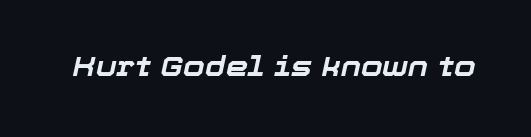
Q: Is the text bold? A: Yes.
Q: Is the text italic (slanted)? A: Yes, it leans right by about 12 degrees.
Q: Is the text underlined? A: No.
Q: Is the spacing between letters normal or unusually wide? A: Normal.
Q: Width (condensed, normal, or wide)? A: Normal.
Q: Stroke contrast? A: Low.
Q: x-height? A: Medium.
Q: Monospaced? A: No.
